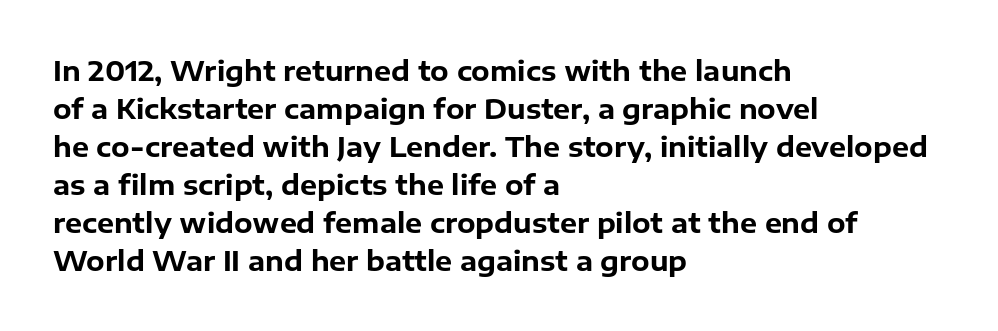
Nothing unusual about the tracking: characters are spaced as the font intends. Glance below the letters and you will spot only blank space. Designer's note — italics off, roman on. Alignment: flush left.
